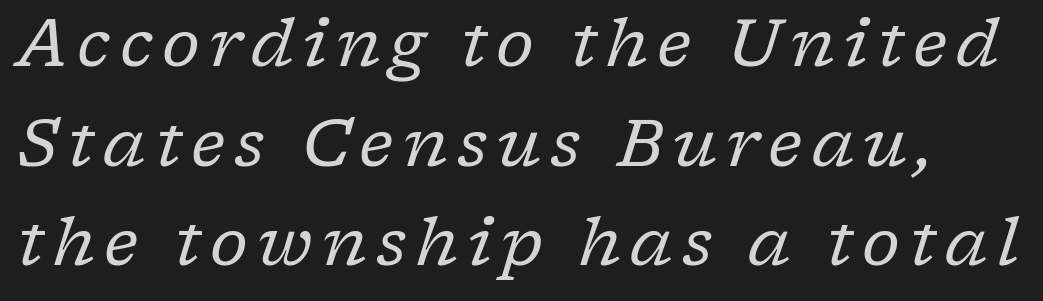
{"serif": "yes", "italic": "yes", "lean": "right", "slant_degrees": 17, "bold": "no", "weight": "regular", "width": "normal", "stroke_contrast": "low", "x_height": "medium", "monospaced": "no", "underline": "no", "line_spacing": "normal", "line_spacing_ratio": 1.51, "glyph_px": 66}
